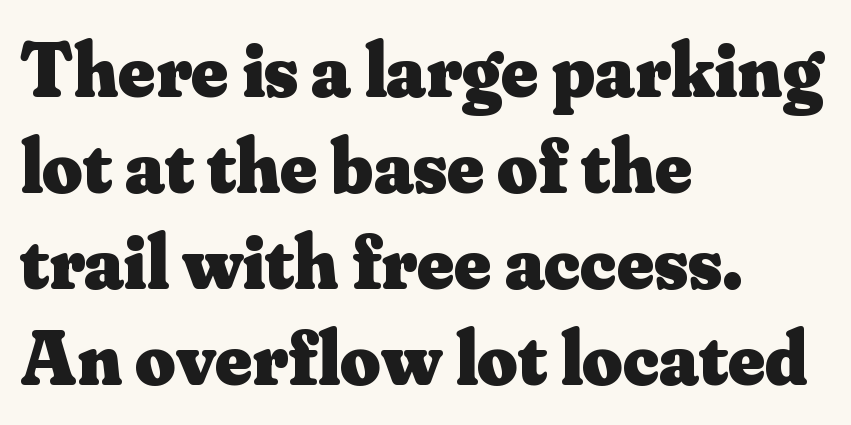
{"serif": "yes", "italic": "no", "bold": "yes", "weight": "heavy", "width": "normal", "stroke_contrast": "medium", "x_height": "small", "monospaced": "no", "underline": "no", "align": "left", "line_spacing_ratio": 1.23, "letter_spacing": "normal", "letter_spacing_em": 0.0, "glyph_px": 78}
